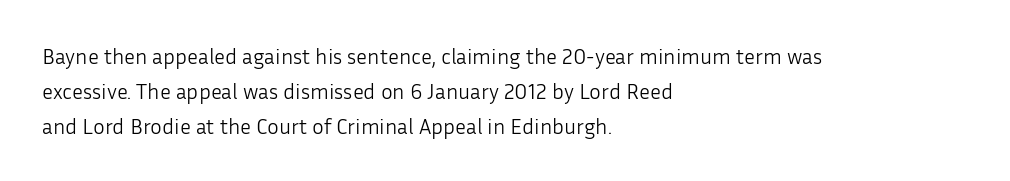
The image shows 22 px text type, upright; set left-aligned, normal line spacing (1.58x), normal letter spacing, not underlined.
